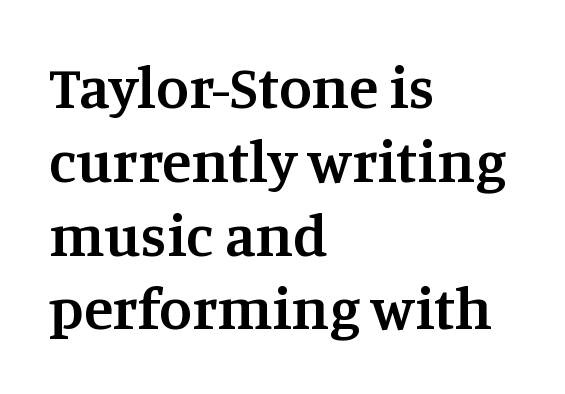
{"serif": "yes", "italic": "no", "bold": "semi", "weight": "semibold", "width": "normal", "stroke_contrast": "medium", "x_height": "large", "monospaced": "no", "underline": "no", "align": "left", "line_spacing_ratio": 1.23, "letter_spacing": "normal", "letter_spacing_em": 0.0, "glyph_px": 60}
